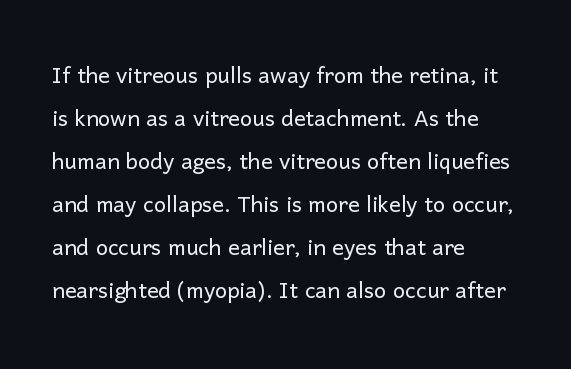
Observe the absence of serifs on each vertical stroke in this sample. Posture: straight, roman, zero tilt. Short and long lines alike share a common starting point at left. Letter spacing: default.
